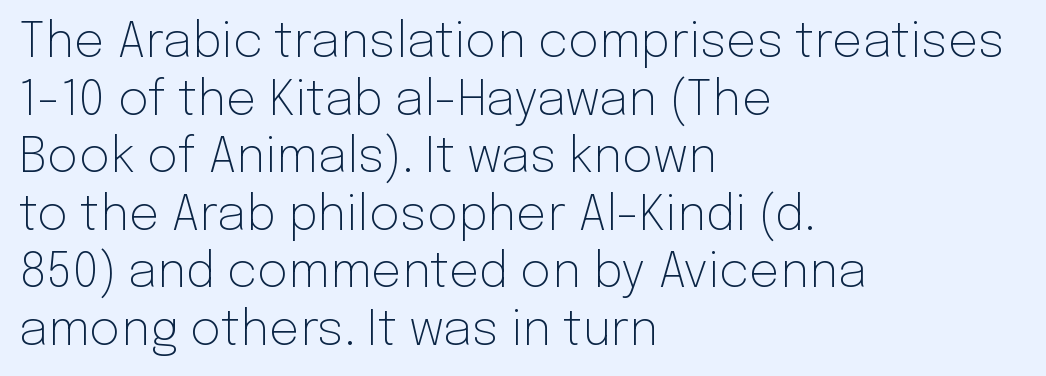
These lines are rendered in a variable-pitch font. The characters are drawn with everyday or finer stroke widths. Just letters on the line, the space beneath them empty. Typeset ragged right — the left edge is the straight one. In terms of letterspacing, this is plain default setting.
